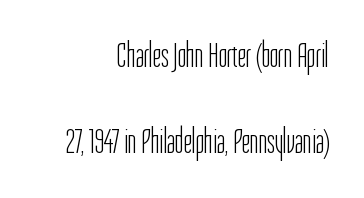
Q: Is the text bold? A: No.
Q: Is the text italic (slanted)? A: No, it is upright.
Q: Is the typeface a serif or a sans-serif typeface? A: Sans-serif.
Q: Is the text underlined? A: No.
Q: How is the paragraph aligned? A: Right-aligned.
Q: Is the spacing between letters normal or unusually wide? A: Normal.
Q: Is the spacing between lines tight, normal or loose? A: Loose.
Q: Width (condensed, normal, or wide)? A: Condensed.
Q: Stroke contrast? A: Low.
Q: x-height? A: Medium.
Q: Monospaced? A: No.
